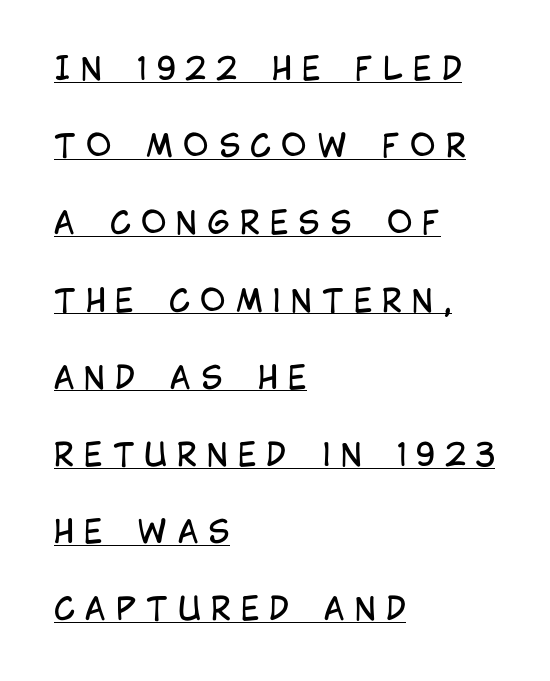
The image shows 31 px regular-weight, condensed sans-serif type, upright; set left-aligned, loose line spacing (2.49x), unusually wide letter spacing (+0.32 em), underlined; low stroke contrast and a large x-height.
